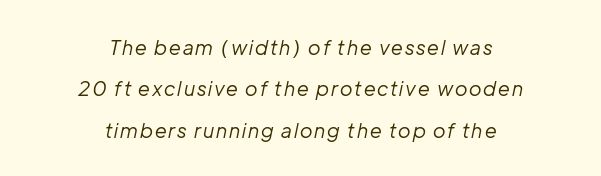
Q: Is the text bold? A: No.
Q: Is the text italic (slanted)? A: Yes, it leans right by about 12 degrees.
Q: Is the text underlined? A: No.
Q: How is the paragraph aligned? A: Centered.
Q: Is the spacing between lines tight, normal or loose? A: Loose.
